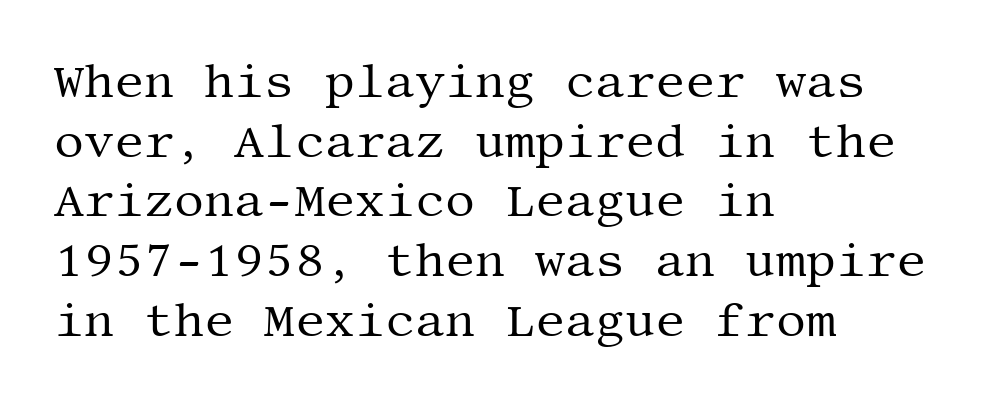
{"serif": "yes", "italic": "no", "bold": "no", "weight": "regular", "width": "normal", "stroke_contrast": "medium", "x_height": "large", "underline": "no", "align": "left", "line_spacing": "normal", "line_spacing_ratio": 1.27, "letter_spacing": "normal", "letter_spacing_em": 0.0, "glyph_px": 47}
